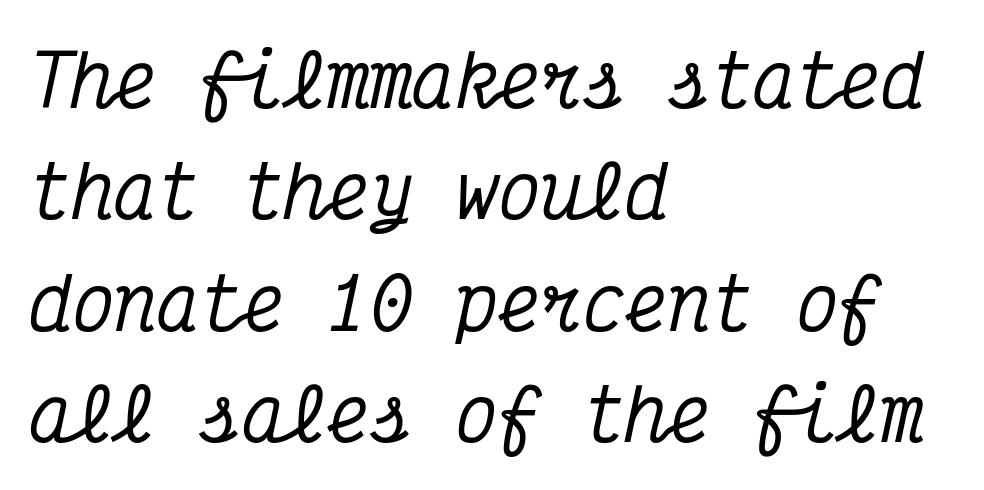
{"serif": "yes", "italic": "yes", "lean": "right", "slant_degrees": 12, "width": "condensed", "stroke_contrast": "medium", "x_height": "medium", "monospaced": "yes", "underline": "no", "align": "left", "line_spacing": "normal", "line_spacing_ratio": 1.57, "letter_spacing": "normal", "letter_spacing_em": 0.0, "glyph_px": 71}
